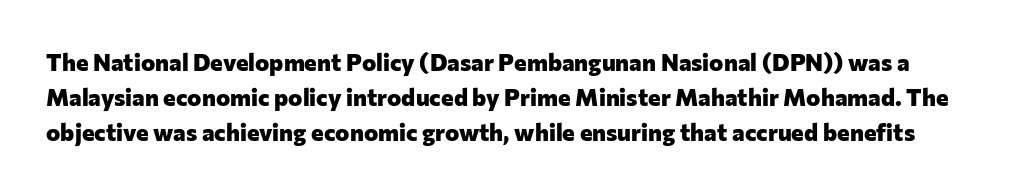
Q: Is the text bold? A: Yes.
Q: Is the text italic (slanted)? A: No, it is upright.
Q: Is the text underlined? A: No.
Q: Is the spacing between letters normal or unusually wide? A: Normal.
Q: Is the spacing between lines tight, normal or loose? A: Normal.
